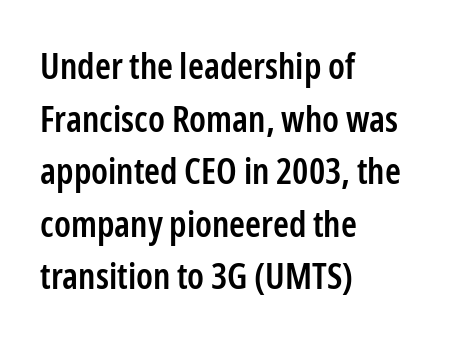
The image shows 36 px semibold, condensed sans-serif type, upright; set left-aligned, normal line spacing (1.46x), normal letter spacing, not underlined; low stroke contrast and a medium x-height.
